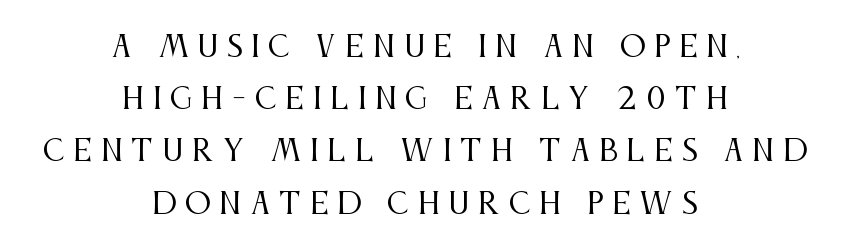
Each letter keeps its own natural width here, so spacing adapts to shape. Classification — serif. The letters are spread apart with noticeably loose tracking. You can tell it's not italic because the verticals are truly vertical. The glyphs are unaccompanied by any horizontal stroke below them.
